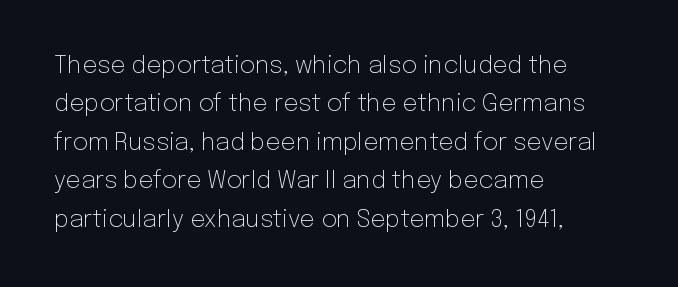
{"italic": "no", "bold": "no", "underline": "no", "align": "left", "line_spacing": "normal", "line_spacing_ratio": 1.6, "letter_spacing": "normal", "letter_spacing_em": 0.0, "glyph_px": 24}
